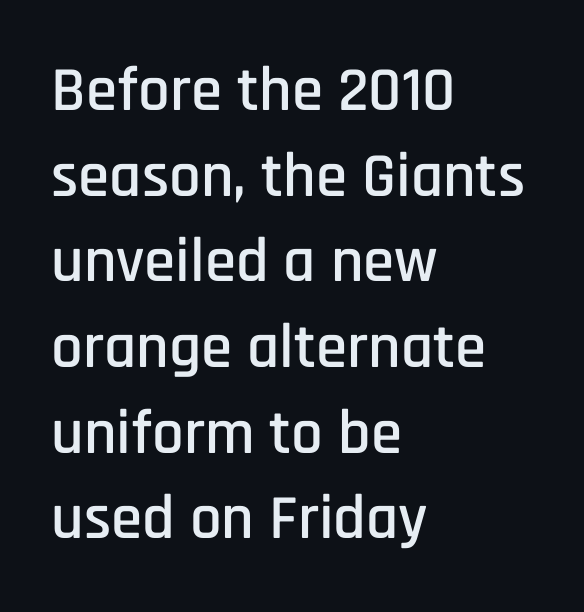
Each word holds together tightly as a unit, with standard inter-letter gaps. Plain, unruled lines of type. Note the varied advance widths — an 'i' is clearly narrower than an 'm'. Every character sits straight up, as roman type does. Caption: multi-line text, flush left, ragged right. Letterform terminals end flat and unadorned throughout the passage.
